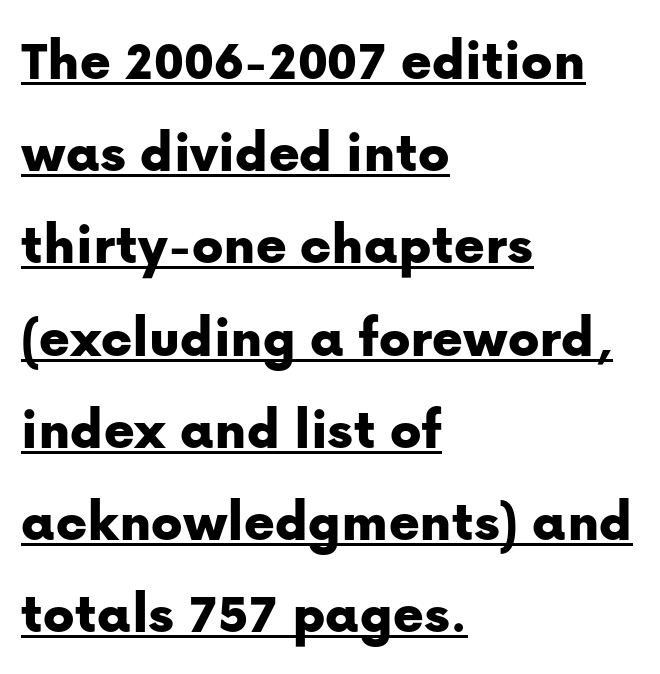
The image shows 58 px sans-serif type, upright; set left-aligned, normal line spacing (1.59x), normal letter spacing, underlined; low stroke contrast and a medium x-height.
